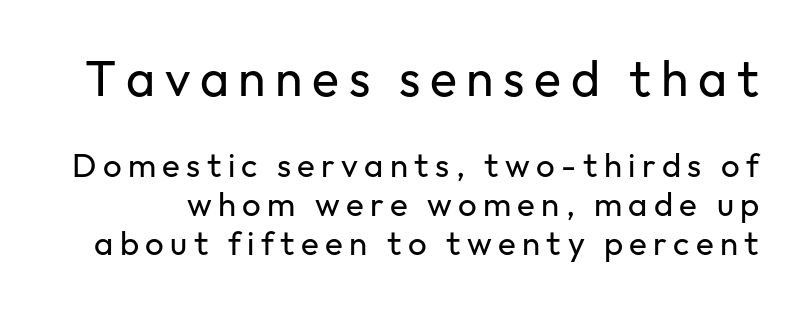
The image shows 50 px regular-weight sans-serif type, upright; set line spacing 1.17x, not underlined; the first (top) block is 1.52x larger; low stroke contrast and a medium x-height.
